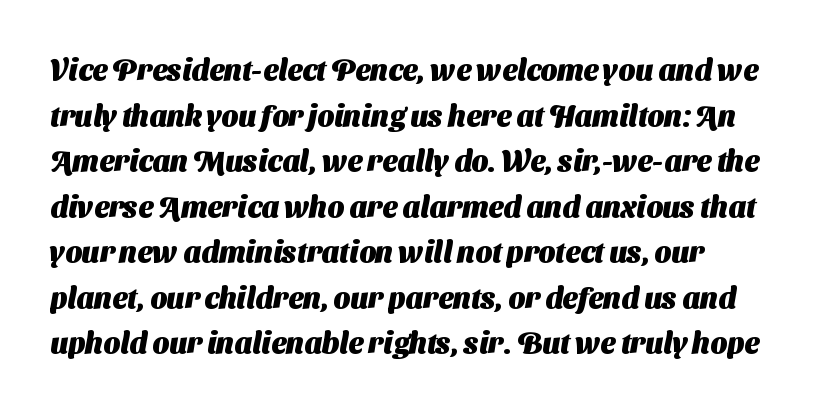
{"serif": "no", "bold": "yes", "weight": "heavy", "width": "normal", "stroke_contrast": "medium", "x_height": "medium", "monospaced": "no", "underline": "no", "line_spacing": "normal", "line_spacing_ratio": 1.57, "letter_spacing": "normal", "letter_spacing_em": 0.0, "glyph_px": 29}
